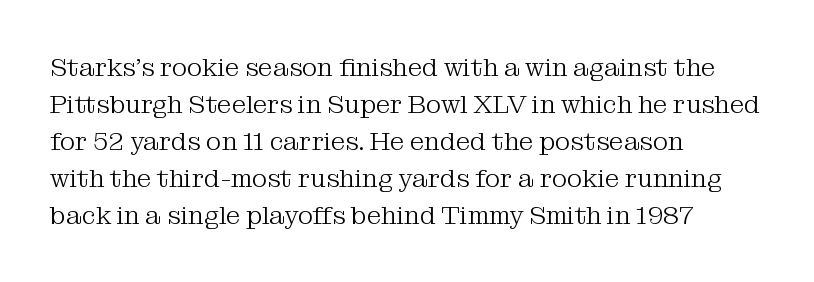
Rule under the text: the space is simply empty. The tracking reads as untouched default to a designer's eye. Compared with a typical body face, this is equally light or lighter still. A student would call this left alignment; a typographer would say flush left, rag right. The rows are spaced the way most documents space them.
